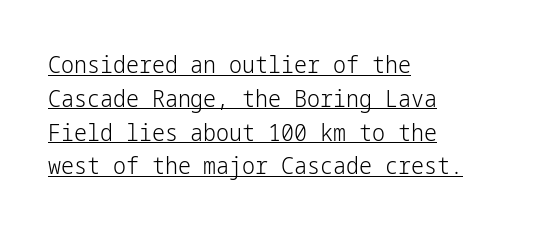
Spacing between characters is what you'd get straight out of the box. In terms of posture, this sample is upright. One-word summary of the alignment: left. This reads as an unemphasized weight, regular at the heaviest.
